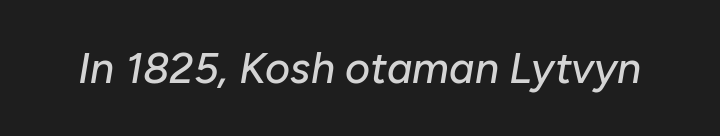
The area under the type is left untouched. Spacing verdict: proportional, widths tailored to each character. These lines were composed using italics. Words appear dense and cohesive because spacing is normal.
